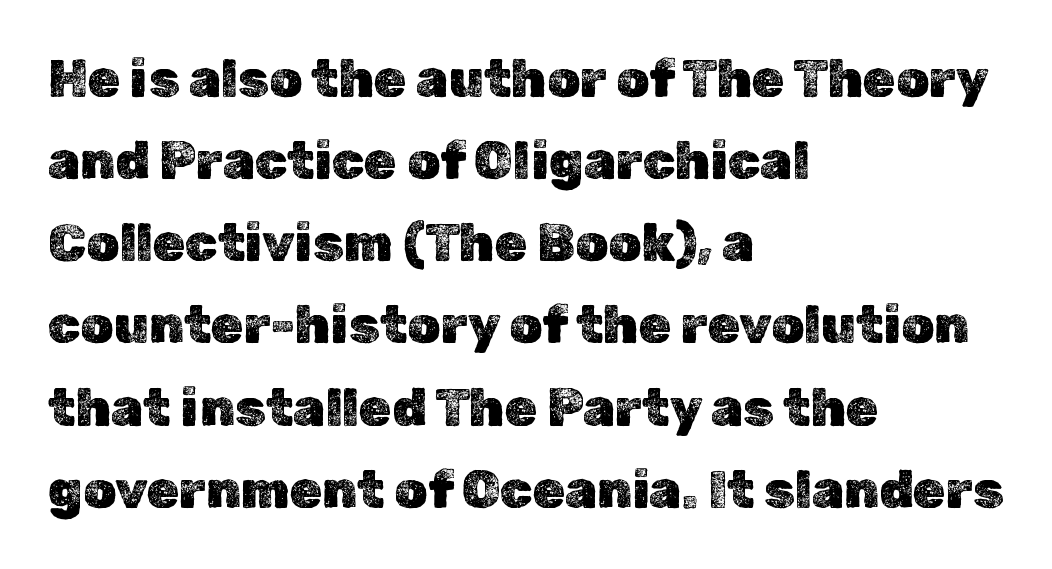
The gaps between neighbouring characters are ordinary and unremarkable. Proportional: the letters do not fall into vertical columns. Each line starts at the same left margin while the right side varies. Letters rest on an invisible, unmarked baseline. Italic: no, the glyphs are upright roman.
